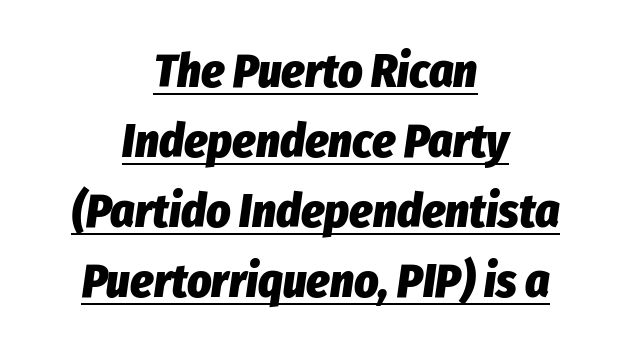
Q: Is the text bold? A: Yes.
Q: Is the text italic (slanted)? A: Yes, it leans right by about 8 degrees.
Q: Is the text underlined? A: Yes.
Q: How is the paragraph aligned? A: Centered.
Q: Is the spacing between letters normal or unusually wide? A: Normal.
Q: Is the spacing between lines tight, normal or loose? A: Normal.
Q: Width (condensed, normal, or wide)? A: Condensed.
Q: Stroke contrast? A: Low.
Q: x-height? A: Medium.
Q: Monospaced? A: No.
